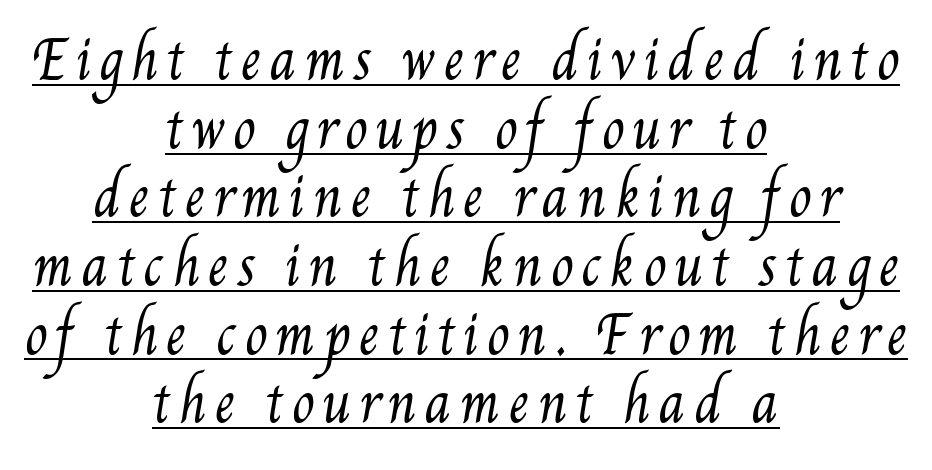
The image shows 52 px regular-weight, condensed type; set centered, normal line spacing (1.32x), underlined; medium stroke contrast and a small x-height.
